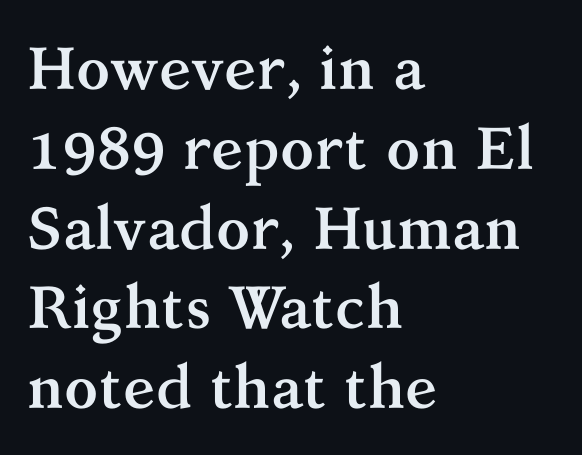
Quick note: interline space is typical. Reading down the block, your eye returns to a fixed left position each line. Each row of text sits above clean, open space. The letters carry serifs — small finishing strokes at the ends of their stems. Emphasis by weight is at full strength: bold. You could not count columns in this text — the font is proportionally spaced.
